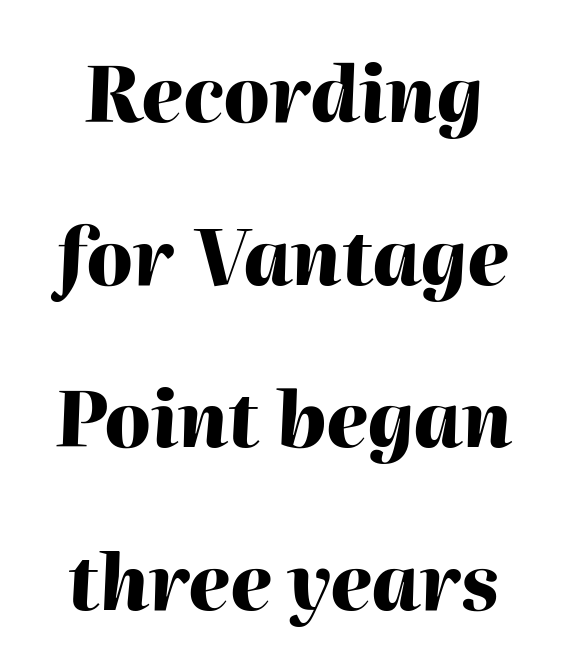
{"italic": "yes", "lean": "right", "slant_degrees": 2, "bold": "yes", "weight": "heavy", "width": "normal", "stroke_contrast": "high", "x_height": "medium", "monospaced": "no", "underline": "no", "line_spacing": "loose", "line_spacing_ratio": 2.14, "letter_spacing": "normal", "letter_spacing_em": 0.0, "glyph_px": 76}
